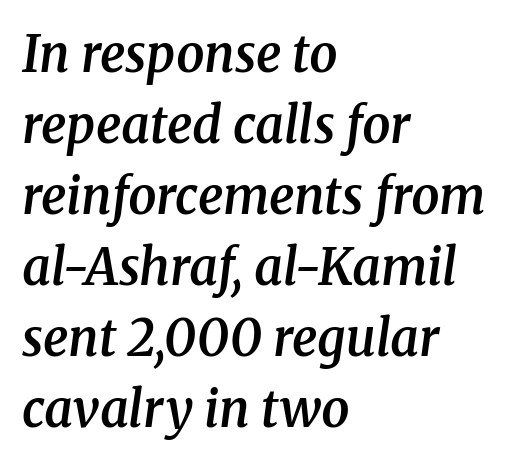
You could not count columns in this text — the font is proportionally spaced. Decoration check: the copy has no underline. A serif font was chosen for this passage. The setting favours the left margin, as ordinary paragraphs usually do. Tracking here is standard; glyphs follow each other at the usual distance.
